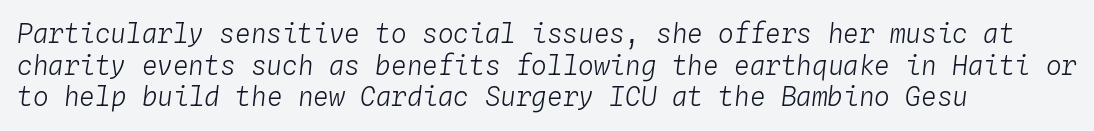
A bare baseline throughout the passage. One-word summary of the alignment: left. Bold? No — there's no thickening of the strokes. The text carries the slant typical of an italic or oblique font. A typesetter would call this zero additional tracking.
